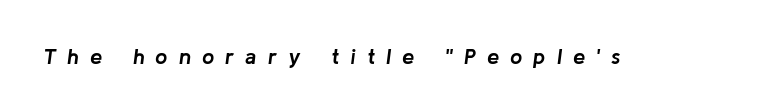
{"italic": "yes", "lean": "right", "slant_degrees": 8, "bold": "yes", "underline": "no", "letter_spacing": "wide", "letter_spacing_em": 0.5, "glyph_px": 22}
